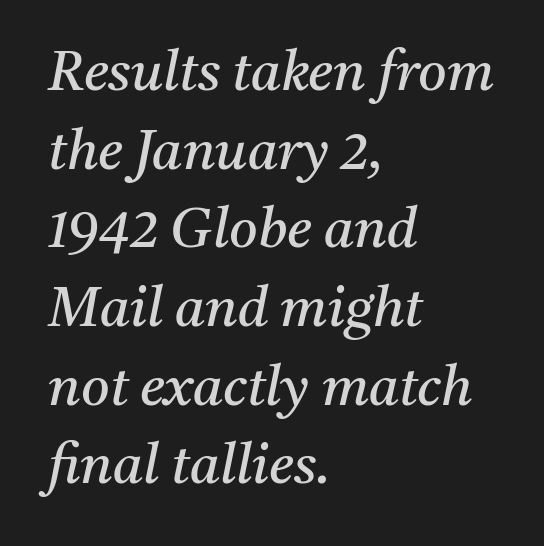
{"serif": "yes", "italic": "yes", "lean": "right", "slant_degrees": 11, "bold": "no", "weight": "regular", "width": "normal", "stroke_contrast": "medium", "x_height": "medium", "monospaced": "no", "underline": "no", "align": "left", "line_spacing": "normal", "line_spacing_ratio": 1.43, "letter_spacing": "normal", "letter_spacing_em": 0.0, "glyph_px": 55}
